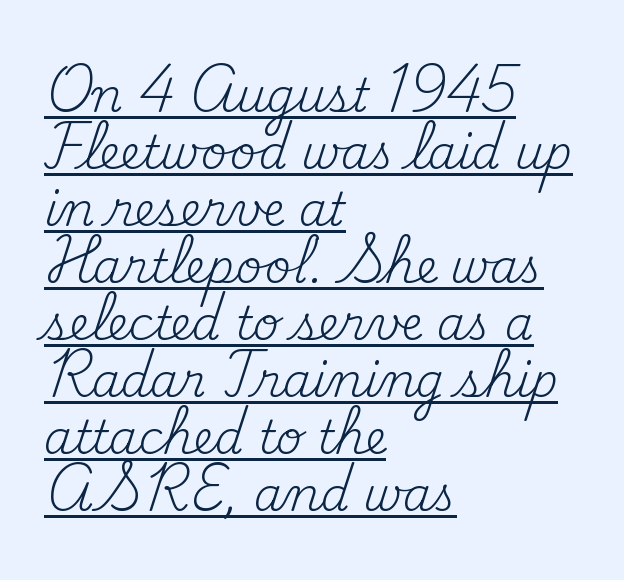
The image shows 46 px regular-weight serif type; set left-aligned, line spacing 1.24x, normal letter spacing, underlined; medium stroke contrast and a small x-height.
